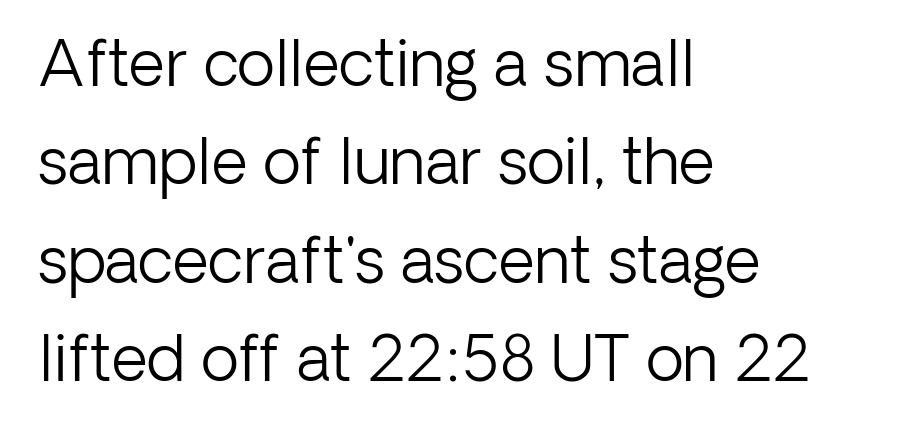
The image shows 63 px light sans-serif type, upright; set left-aligned, normal line spacing (1.56x), normal letter spacing, not underlined; low stroke contrast and a medium x-height.
